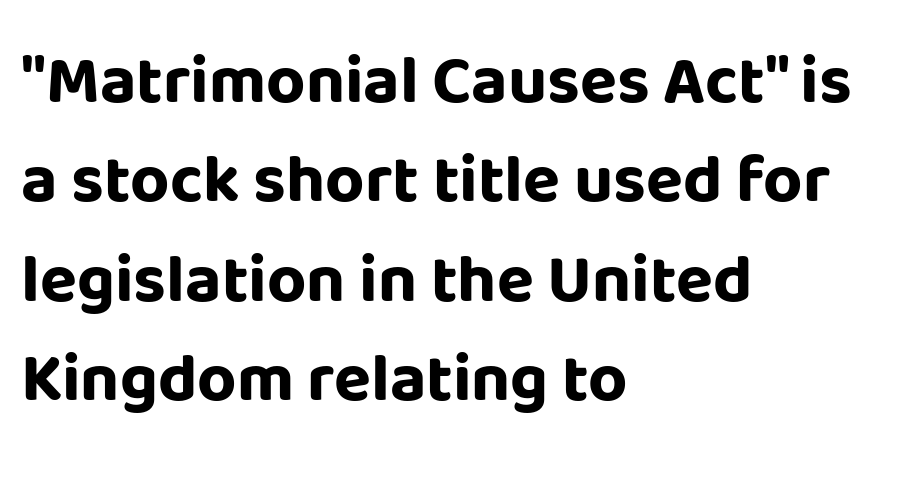
Normally led — the rows are evenly, conventionally spaced. Nothing sits at the stroke ends, so this counts as sans-serif. Nothing unusual about the tracking: characters are spaced as the font intends. Nope, not italic — everything's standing straight.
